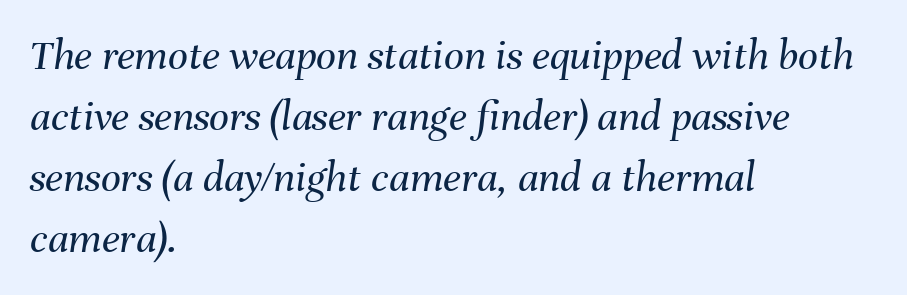
{"italic": "yes", "lean": "right", "slant_degrees": 8, "bold": "no", "weight": "regular", "width": "normal", "stroke_contrast": "medium", "x_height": "medium", "monospaced": "no", "underline": "no", "align": "left", "line_spacing": "normal", "line_spacing_ratio": 1.39, "letter_spacing": "normal", "letter_spacing_em": 0.0, "glyph_px": 44}
